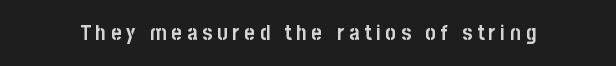
The image shows 22 px bold type, upright; set unusually wide letter spacing (+0.22 em), not underlined.
